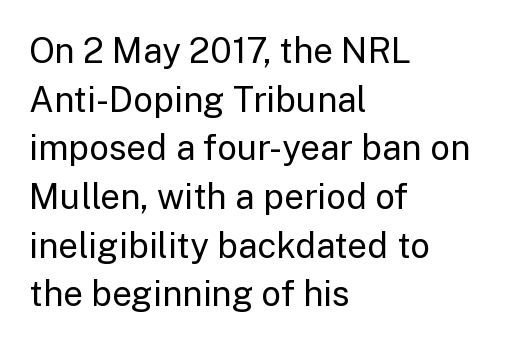
Q: Is the text bold? A: No.
Q: Is the text italic (slanted)? A: No, it is upright.
Q: Is the typeface a serif or a sans-serif typeface? A: Sans-serif.
Q: Is the text underlined? A: No.
Q: How is the paragraph aligned? A: Left-aligned.
Q: Is the spacing between letters normal or unusually wide? A: Normal.
Q: Is the spacing between lines tight, normal or loose? A: Normal.
Q: Width (condensed, normal, or wide)? A: Normal.
Q: Stroke contrast? A: Low.
Q: x-height? A: Medium.
Q: Monospaced? A: No.
